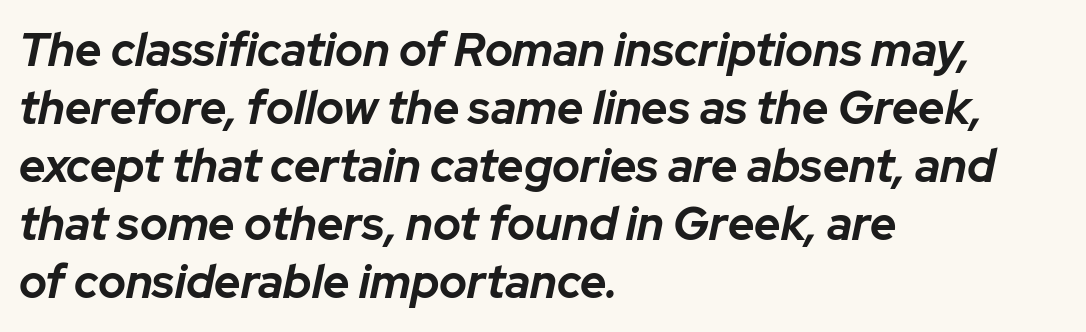
In terms of posture, this sample is oblique. The rendering uses a moderate line-height, typical for paragraphs. The strokes are fattened all the way to bold. In terms of letterspacing, this is plain default setting. The lines are quadded left.
